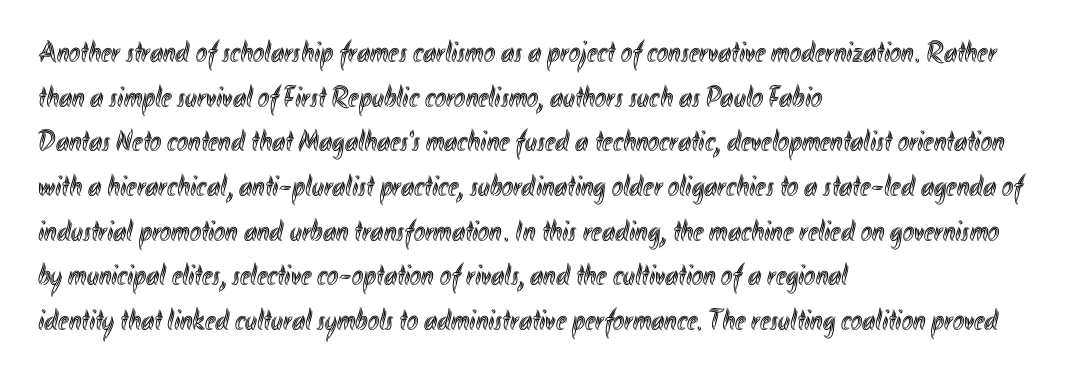
{"width": "condensed", "x_height": "small", "monospaced": "no", "underline": "no", "align": "left", "line_spacing": "normal", "line_spacing_ratio": 1.49, "letter_spacing": "normal", "letter_spacing_em": 0.0, "glyph_px": 30}
